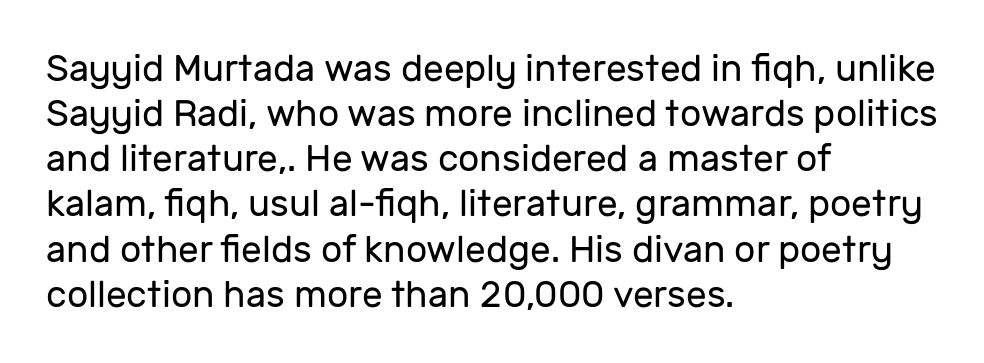
{"serif": "no", "italic": "no", "bold": "no", "weight": "regular", "width": "normal", "stroke_contrast": "low", "x_height": "medium", "monospaced": "no", "underline": "no", "align": "left", "line_spacing_ratio": 1.22, "letter_spacing": "normal", "letter_spacing_em": 0.0, "glyph_px": 37}
